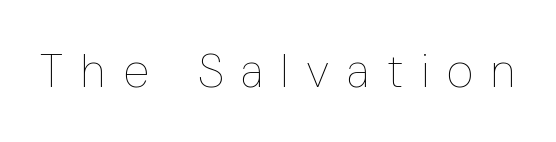
The image shows 47 px thin, condensed type, upright; set unusually wide letter spacing (+0.38 em), not underlined; low stroke contrast and a medium x-height.
